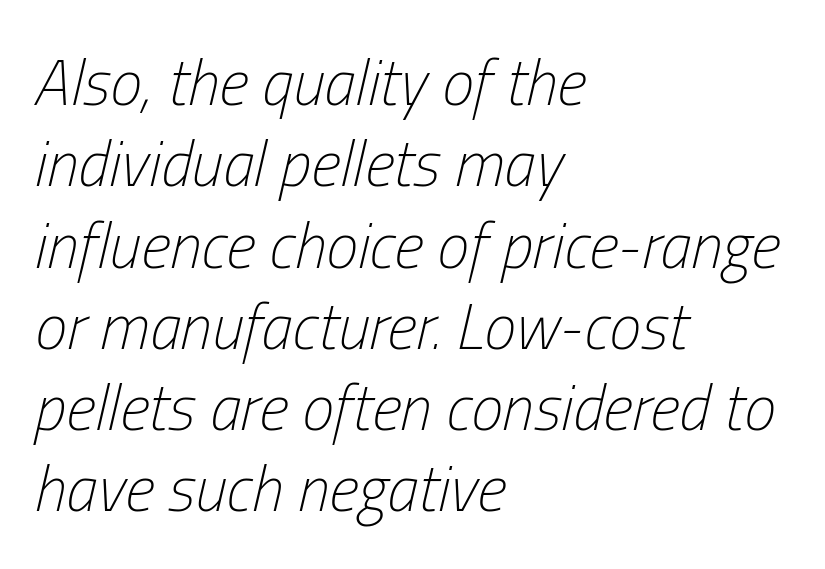
The image shows 64 px light, condensed type, italic (leaning right); set left-aligned, normal line spacing (1.27x), normal letter spacing, not underlined; low stroke contrast and a medium x-height.
